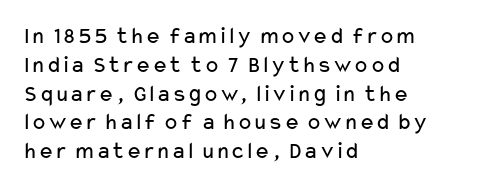
Q: Is the text bold? A: No.
Q: Is the text italic (slanted)? A: No, it is upright.
Q: Is the text underlined? A: No.
Q: How is the paragraph aligned? A: Left-aligned.
Q: Is the spacing between letters normal or unusually wide? A: Normal.
